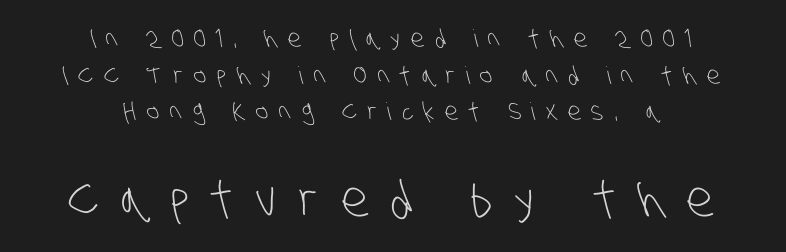
Q: Is the text bold? A: No.
Q: Is the typeface a serif or a sans-serif typeface? A: Sans-serif.
Q: Is the text underlined? A: No.
Q: How is the paragraph aligned? A: Centered.
Q: Is the spacing between letters normal or unusually wide? A: Unusually wide.
Q: Is the spacing between lines tight, normal or loose? A: Normal.
Q: Which block of text is set in a larger size, the first (top) or the second (bottom)? A: The second (bottom) one.
Q: Width (condensed, normal, or wide)? A: Condensed.
Q: Stroke contrast? A: Low.
Q: x-height? A: Large.
Q: Monospaced? A: No.
